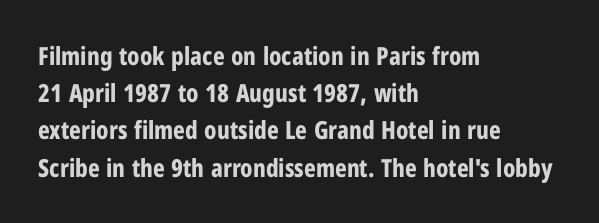
The image shows 25 px bold type, upright; set left-aligned, normal line spacing (1.49x), normal letter spacing, not underlined.
